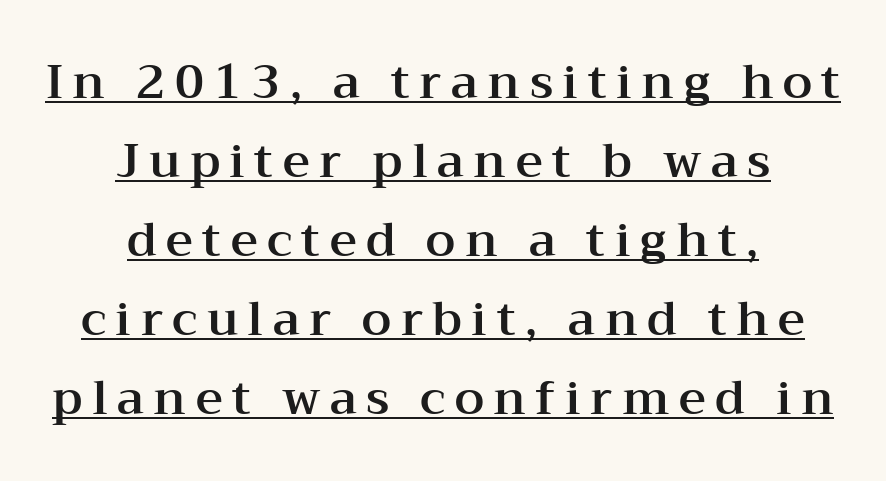
The image shows 47 px wide serif type, upright; set centered, normal line spacing (1.68x), unusually wide letter spacing (+0.2 em), underlined; medium stroke contrast and a medium x-height.
